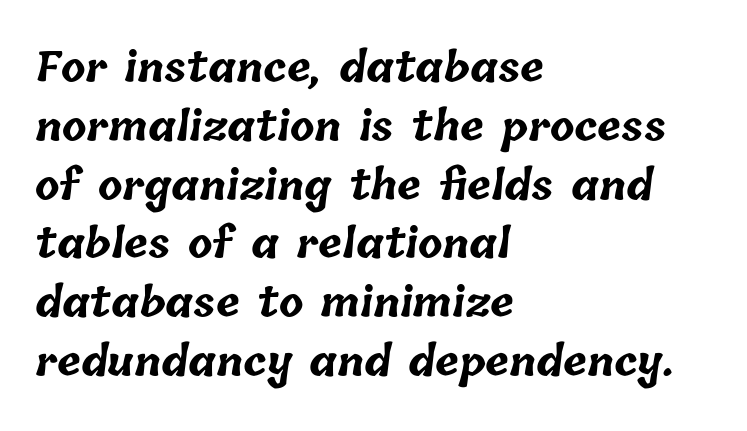
{"bold": "yes", "weight": "bold", "width": "normal", "stroke_contrast": "low", "x_height": "medium", "monospaced": "no", "underline": "no", "align": "left", "line_spacing": "normal", "line_spacing_ratio": 1.47, "letter_spacing": "normal", "letter_spacing_em": 0.0, "glyph_px": 40}
